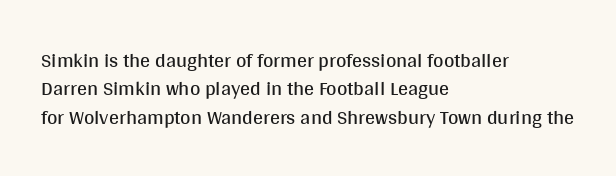
{"italic": "no", "bold": "no", "underline": "no", "align": "left", "line_spacing": "normal", "line_spacing_ratio": 1.42, "letter_spacing": "normal", "letter_spacing_em": 0.0, "glyph_px": 20}
